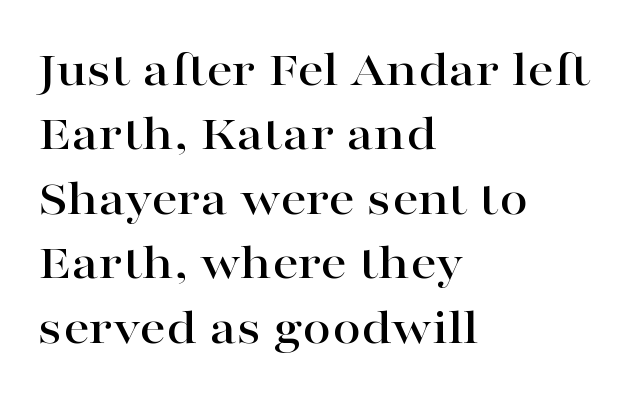
Q: Is the text italic (slanted)? A: No, it is upright.
Q: Is the typeface a serif or a sans-serif typeface? A: Serif.
Q: Is the text underlined? A: No.
Q: How is the paragraph aligned? A: Left-aligned.
Q: Is the spacing between letters normal or unusually wide? A: Normal.
Q: Width (condensed, normal, or wide)? A: Wide.
Q: Stroke contrast? A: High.
Q: x-height? A: Medium.
Q: Monospaced? A: No.
